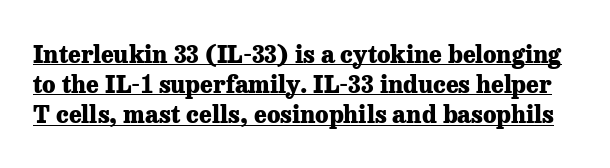
The line texture is even and compact thanks to regular tracking. Caption: lettering with a line underneath. Unlike italic type, these characters show no tilt at all. Caption: bold face, heavy strokes.
